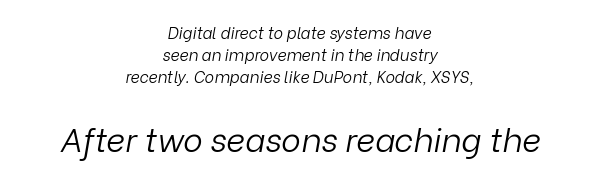
{"italic": "yes", "lean": "right", "slant_degrees": 9, "bold": "no", "weight": "light", "width": "normal", "stroke_contrast": "low", "x_height": "medium", "monospaced": "no", "underline": "no", "align": "center", "line_spacing": "normal", "line_spacing_ratio": 1.39, "letter_spacing": "normal", "letter_spacing_em": 0.0, "larger_block": "second", "size_ratio": 2.06, "glyph_px": 33}
